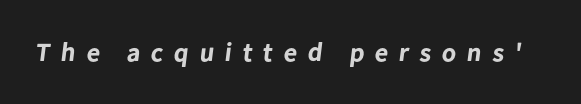
{"bold": "yes", "underline": "no", "letter_spacing": "wide", "letter_spacing_em": 0.42, "glyph_px": 26}
